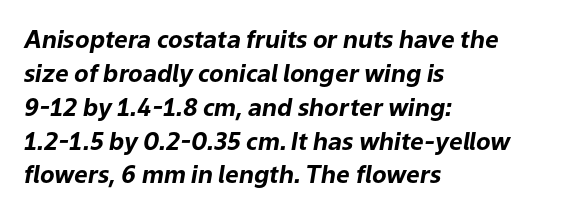
Heavy-handed strokes throughout: this text is bold. This rendering features lettering with no underline. Line beginnings align vertically; line endings do not. Evenly set lines give the paragraph a standard silhouette.
